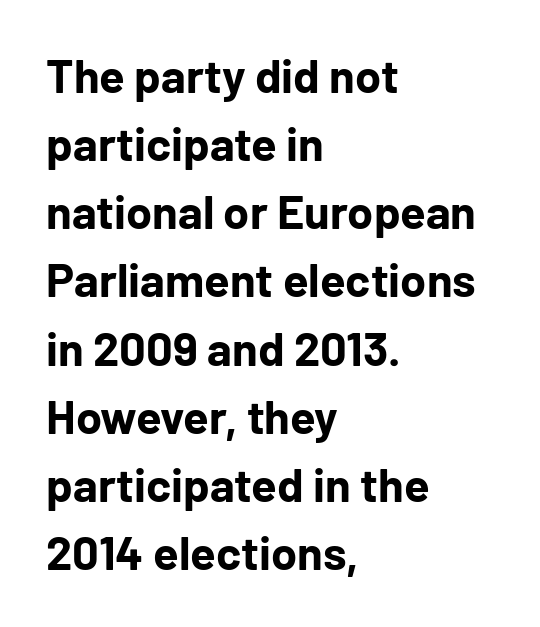
The image shows 47 px bold sans-serif type, upright; set left-aligned, normal line spacing (1.45x), normal letter spacing, not underlined; low stroke contrast and a medium x-height.
